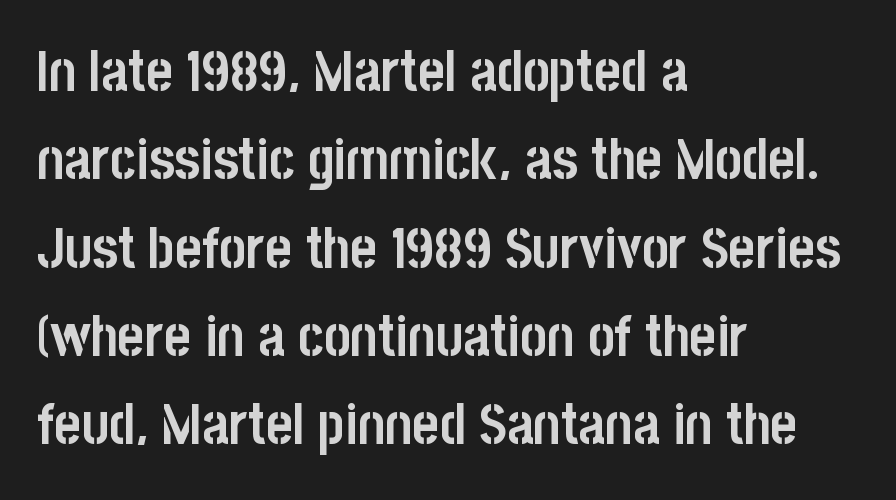
{"serif": "no", "italic": "no", "bold": "yes", "weight": "semibold", "width": "condensed", "stroke_contrast": "low", "x_height": "large", "monospaced": "no", "underline": "no", "align": "left", "line_spacing": "normal", "line_spacing_ratio": 1.55, "letter_spacing": "normal", "letter_spacing_em": 0.0, "glyph_px": 57}
